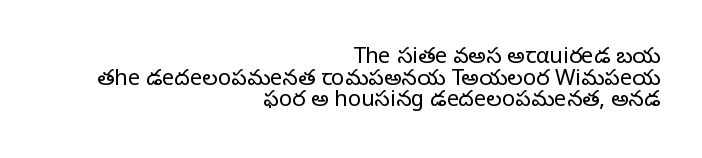
Q: Is the text bold? A: No.
Q: Is the text italic (slanted)? A: No, it is upright.
Q: Is the text underlined? A: No.
Q: How is the paragraph aligned? A: Right-aligned.
Q: Is the spacing between letters normal or unusually wide? A: Normal.
Q: Is the spacing between lines tight, normal or loose? A: Tight.
